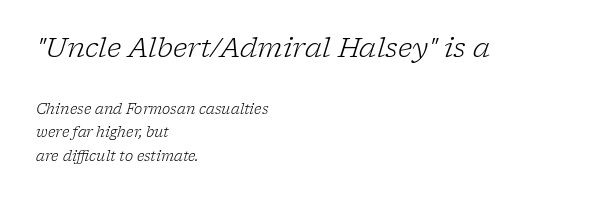
Q: Is the text bold? A: No.
Q: Is the text italic (slanted)? A: Yes, it leans right by about 17 degrees.
Q: Is the text underlined? A: No.
Q: How is the paragraph aligned? A: Left-aligned.
Q: Is the spacing between letters normal or unusually wide? A: Normal.
Q: Is the spacing between lines tight, normal or loose? A: Normal.
Q: Which block of text is set in a larger size, the first (top) or the second (bottom)? A: The first (top) one.
